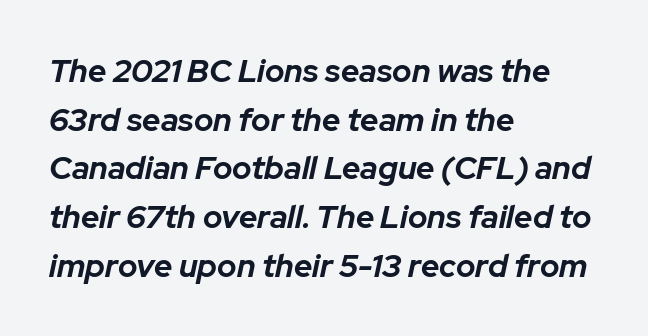
{"italic": "yes", "lean": "right", "slant_degrees": 12, "bold": "yes", "weight": "bold", "width": "normal", "stroke_contrast": "low", "x_height": "medium", "monospaced": "no", "underline": "no", "align": "left", "line_spacing": "normal", "line_spacing_ratio": 1.52, "letter_spacing": "normal", "letter_spacing_em": 0.0, "glyph_px": 32}
